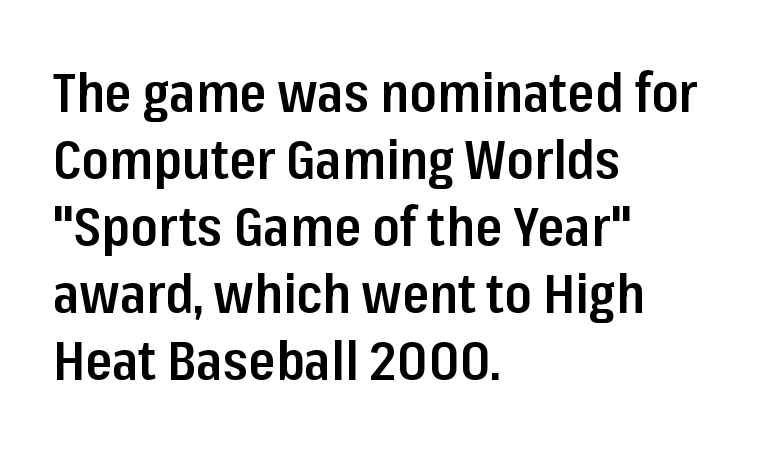
Q: Is the text bold? A: Semi-bold.
Q: Is the text italic (slanted)? A: No, it is upright.
Q: Is the typeface a serif or a sans-serif typeface? A: Sans-serif.
Q: Is the text underlined? A: No.
Q: How is the paragraph aligned? A: Left-aligned.
Q: Is the spacing between letters normal or unusually wide? A: Normal.
Q: Width (condensed, normal, or wide)? A: Condensed.
Q: Stroke contrast? A: Low.
Q: x-height? A: Medium.
Q: Monospaced? A: No.
